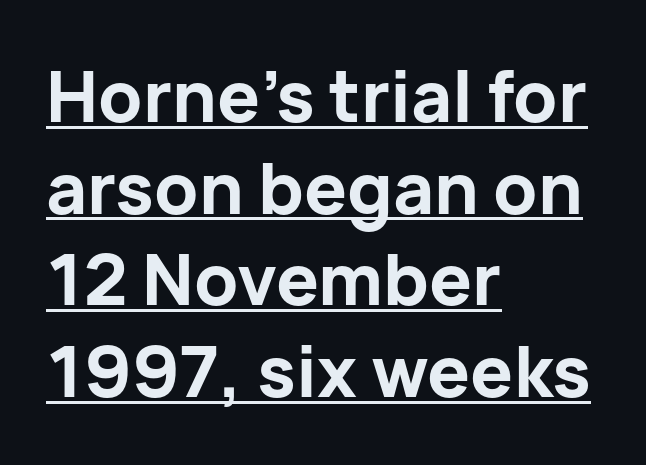
This sample uses a sans-serif face. Every character sits straight up, as roman type does. Beneath each row of characters lies a ruled line. If you measured baseline to baseline, you'd find a middling distance. Strokes here are thick enough to call this a true bold.
